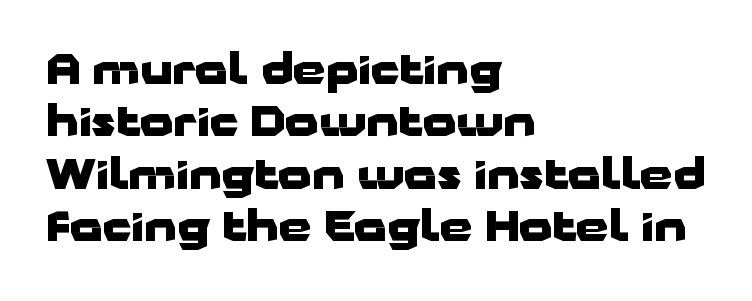
The image shows 42 px heavy, wide sans-serif type, upright; set left-aligned, normal line spacing (1.25x), normal letter spacing, not underlined; low stroke contrast and a medium x-height.
